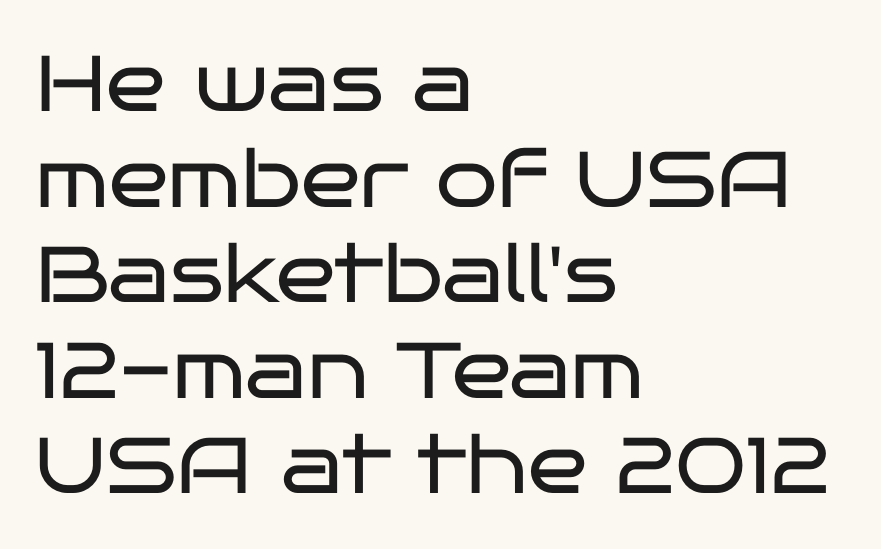
{"serif": "no", "italic": "no", "bold": "no", "weight": "regular", "width": "wide", "stroke_contrast": "low", "x_height": "large", "monospaced": "no", "underline": "no", "align": "left", "line_spacing_ratio": 1.21, "letter_spacing": "normal", "letter_spacing_em": 0.0, "glyph_px": 79}
